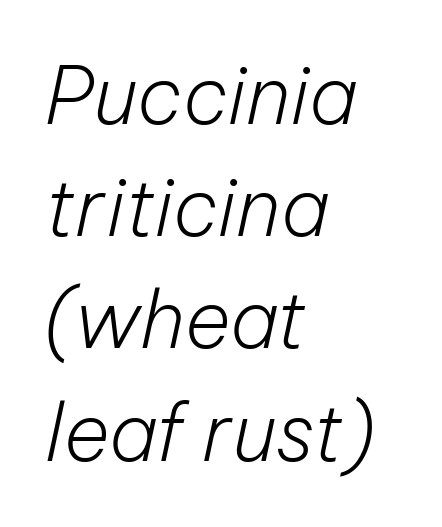
{"italic": "yes", "lean": "right", "slant_degrees": 12, "bold": "no", "weight": "light", "width": "normal", "stroke_contrast": "low", "x_height": "medium", "monospaced": "no", "underline": "no", "align": "left", "line_spacing": "normal", "line_spacing_ratio": 1.42, "letter_spacing": "normal", "letter_spacing_em": 0.0, "glyph_px": 79}
